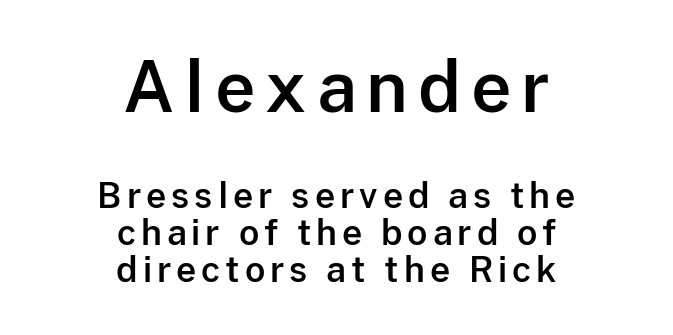
Q: Is the text italic (slanted)? A: No, it is upright.
Q: Is the typeface a serif or a sans-serif typeface? A: Sans-serif.
Q: Is the text underlined? A: No.
Q: How is the paragraph aligned? A: Centered.
Q: Is the spacing between lines tight, normal or loose? A: Tight.
Q: Which block of text is set in a larger size, the first (top) or the second (bottom)? A: The first (top) one.
Q: Width (condensed, normal, or wide)? A: Normal.
Q: Stroke contrast? A: Low.
Q: x-height? A: Medium.
Q: Monospaced? A: No.
